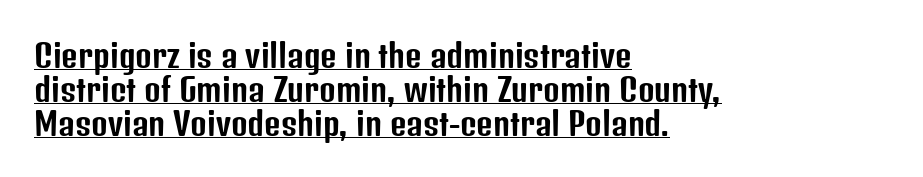
Layout note: lines flush left. Beneath each row of characters lies a ruled line. Spacing verdict: proportional, widths tailored to each character. Font category for this specimen: sans-serif.
